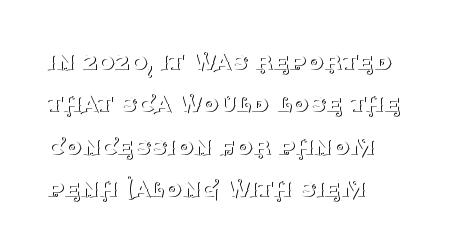
The image shows 28 px thin serif type, upright; set left-aligned, normal line spacing (1.51x), normal letter spacing, not underlined; medium stroke contrast and a large x-height.
